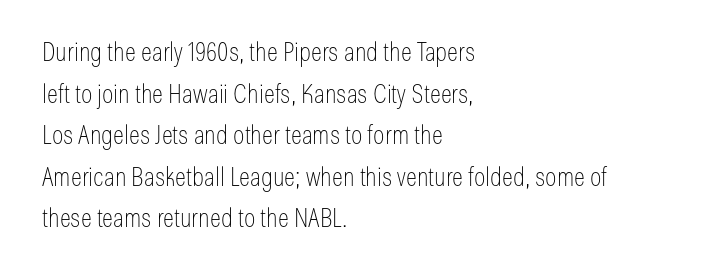
Rule under the text: the space is simply empty. One-word summary of the alignment: left. Stroke thickness stays within the range of a standard reading face or lighter. Rows of type keep a routine distance in the vertical direction. Ascenders rise straight up at ninety degrees. The tracking reads as untouched default to a designer's eye.
